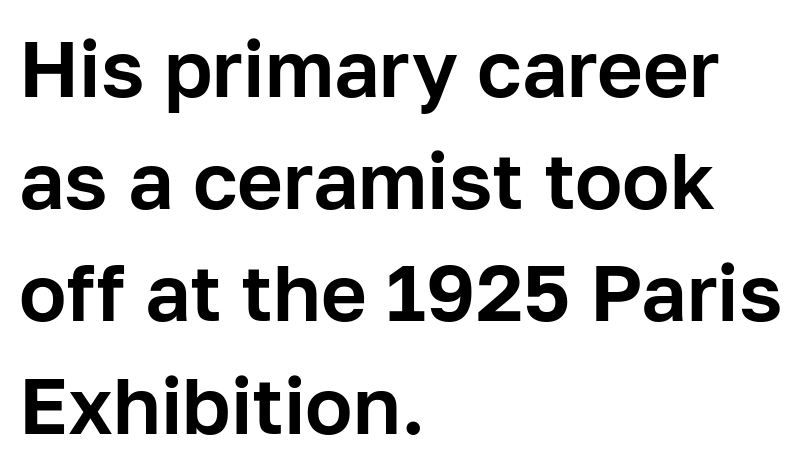
{"serif": "no", "italic": "no", "width": "normal", "stroke_contrast": "low", "x_height": "medium", "monospaced": "no", "underline": "no", "align": "left", "line_spacing": "normal", "line_spacing_ratio": 1.42, "letter_spacing": "normal", "letter_spacing_em": 0.0, "glyph_px": 79}
